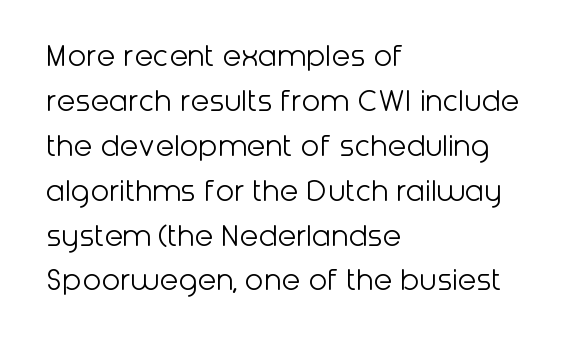
Q: Is the text bold? A: No.
Q: Is the text italic (slanted)? A: No, it is upright.
Q: Is the typeface a serif or a sans-serif typeface? A: Sans-serif.
Q: Is the text underlined? A: No.
Q: How is the paragraph aligned? A: Left-aligned.
Q: Is the spacing between letters normal or unusually wide? A: Normal.
Q: Is the spacing between lines tight, normal or loose? A: Normal.
Q: Width (condensed, normal, or wide)? A: Normal.
Q: Stroke contrast? A: Low.
Q: x-height? A: Medium.
Q: Monospaced? A: No.
